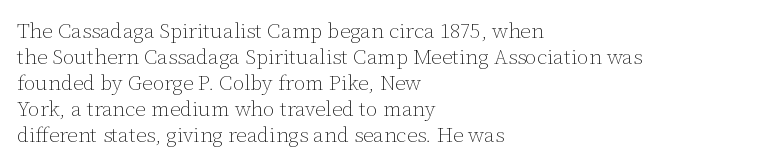
The typography opts for an upright posture over an oblique one. Unmarked baselines from the first word to the last. Students, note that the glyphs here touch the page at normal intervals. Which margin do the lines hug? The left one — the right edge is uneven. The typesetting does not lean heavy: it is not bold.
